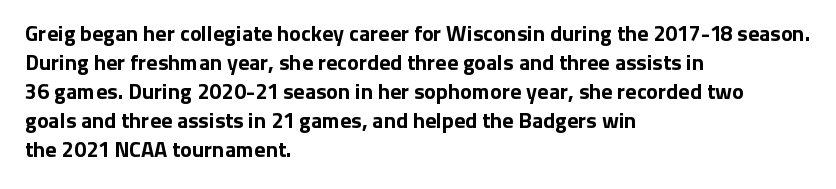
{"italic": "no", "bold": "yes", "underline": "no", "align": "left", "line_spacing": "normal", "line_spacing_ratio": 1.32, "letter_spacing": "normal", "letter_spacing_em": 0.0, "glyph_px": 22}
